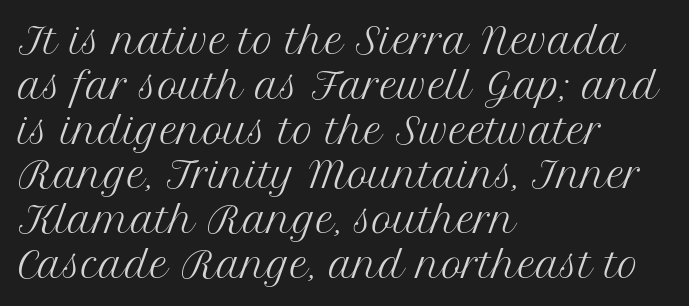
The image shows 35 px regular-weight type; set left-aligned, normal line spacing (1.28x), normal letter spacing, not underlined; medium stroke contrast and a medium x-height.
